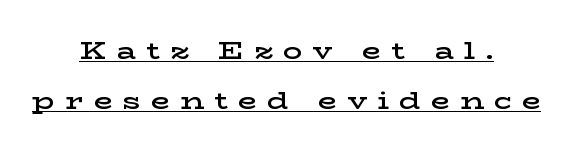
The type is letterspaced generously, with wide tracking. The lines are spread far apart with generous leading. Honestly, the underline is the first thing you notice here. The typesetter chose a symmetrical, centered arrangement here. A somewhat darkened texture: the type is semibold rather than bold. Italic? Not at all — the glyphs are vertical.
